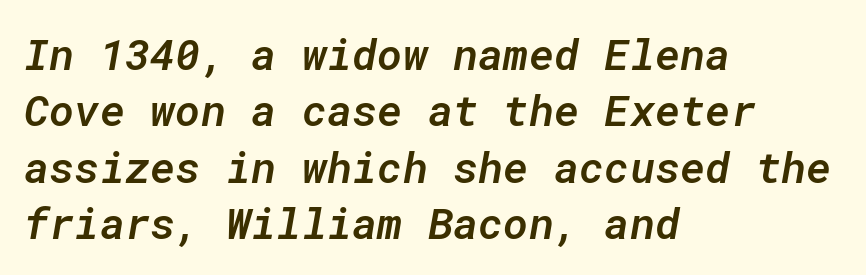
The image shows 43 px semibold type, italic (leaning right), monospaced; set left-aligned, normal line spacing (1.31x), normal letter spacing, not underlined; low stroke contrast and a medium x-height.
